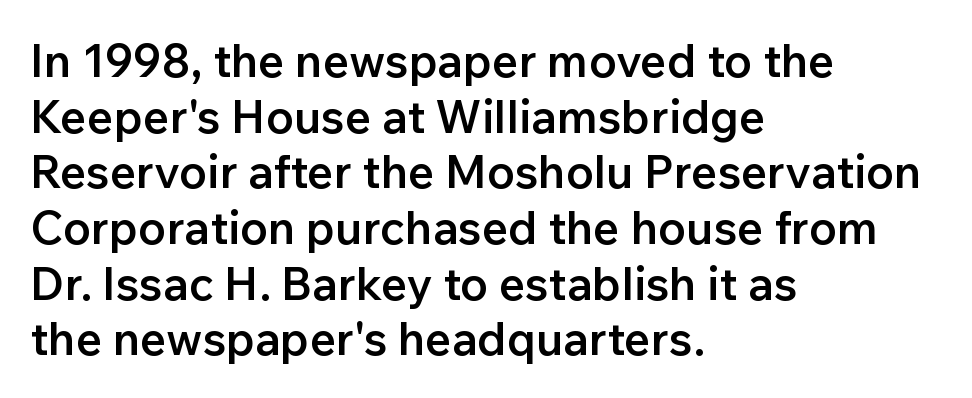
The image shows 46 px semibold sans-serif type, upright; set left-aligned, line spacing 1.21x, normal letter spacing, not underlined; low stroke contrast and a medium x-height.
